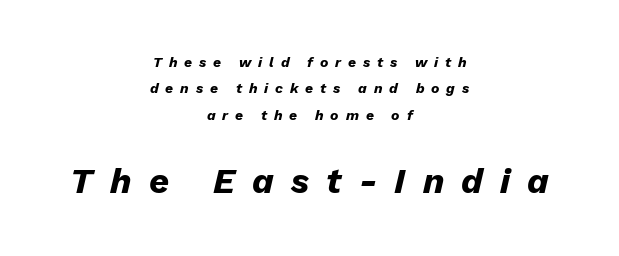
Q: Is the text bold? A: Yes.
Q: Is the text italic (slanted)? A: Yes, it leans right by about 13 degrees.
Q: Is the text underlined? A: No.
Q: How is the paragraph aligned? A: Centered.
Q: Is the spacing between letters normal or unusually wide? A: Unusually wide.
Q: Which block of text is set in a larger size, the first (top) or the second (bottom)? A: The second (bottom) one.
Q: Width (condensed, normal, or wide)? A: Normal.
Q: Stroke contrast? A: Low.
Q: x-height? A: Medium.
Q: Monospaced? A: No.
